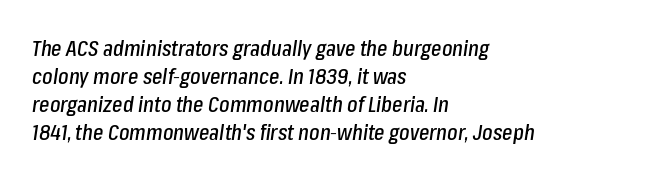
Quick note: underline off. The letters sit at their default tracking, neither squeezed nor spread. Caption: multi-line text, flush left, ragged right. The rendering applies a slant to the glyphs. What's the leading like? Ordinary, nothing unusual.
